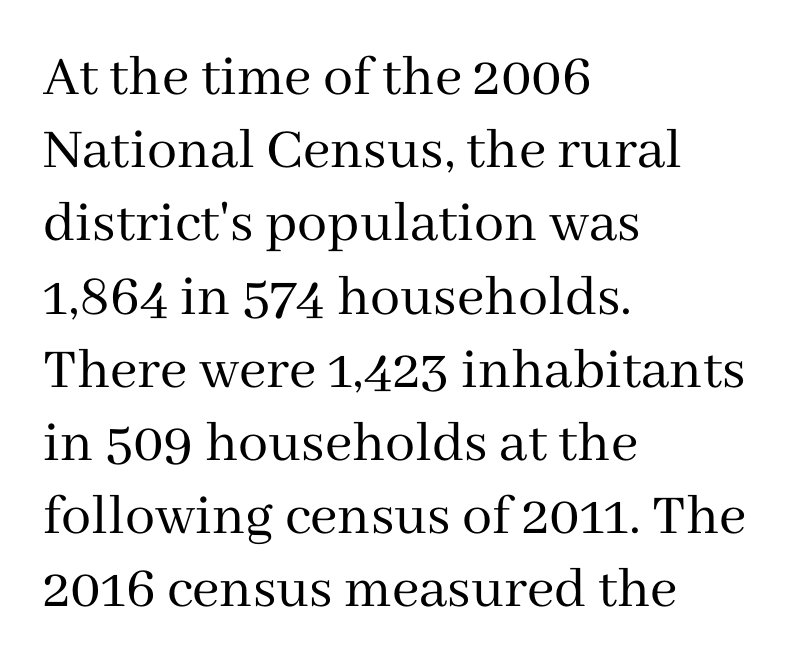
Q: Is the text bold? A: No.
Q: Is the text italic (slanted)? A: No, it is upright.
Q: Is the typeface a serif or a sans-serif typeface? A: Serif.
Q: Is the text underlined? A: No.
Q: How is the paragraph aligned? A: Left-aligned.
Q: Is the spacing between letters normal or unusually wide? A: Normal.
Q: Width (condensed, normal, or wide)? A: Normal.
Q: Stroke contrast? A: Medium.
Q: x-height? A: Medium.
Q: Monospaced? A: No.
